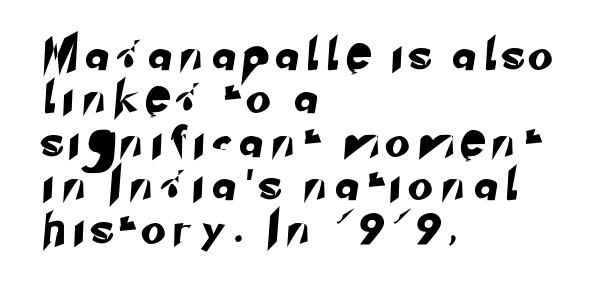
Leftover space on each line is placed entirely after the last word. You could not count columns in this text — the font is proportionally spaced. A sans-serif font was chosen for this passage. The strip under each line holds only bare page. The space between consecutive lines is moderate. In terms of letterspacing, this is a distinctly airy, spread setting.
